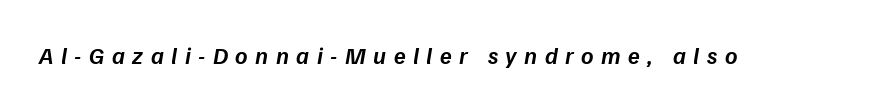
The gaps between neighbouring characters are conspicuously large. Moderately thickened strokes mark this as semibold type. Would a proofreader flag this as italicized? Yes. The string is rendered with underlining switched off.
